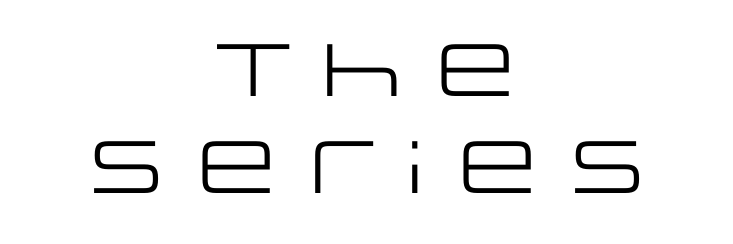
The image shows 74 px regular-weight, wide sans-serif type, upright; set centered, normal line spacing (1.31x), normal letter spacing, not underlined; low stroke contrast and a large x-height.
